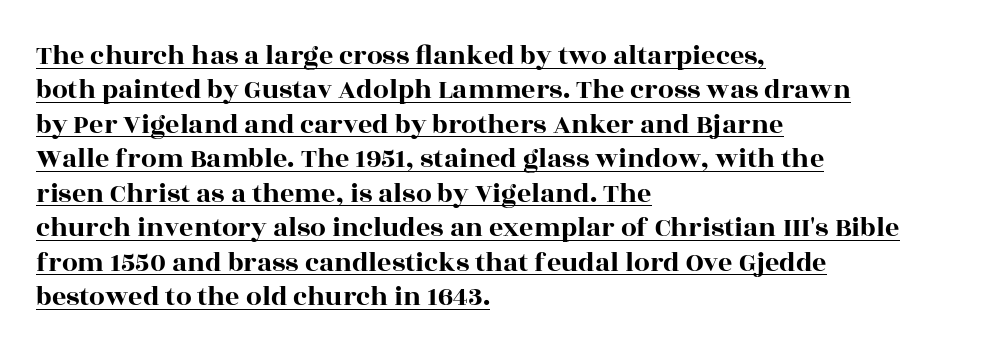
The image shows 28 px wide serif type, upright; set left-aligned, line spacing 1.23x, normal letter spacing, underlined; a large x-height.
